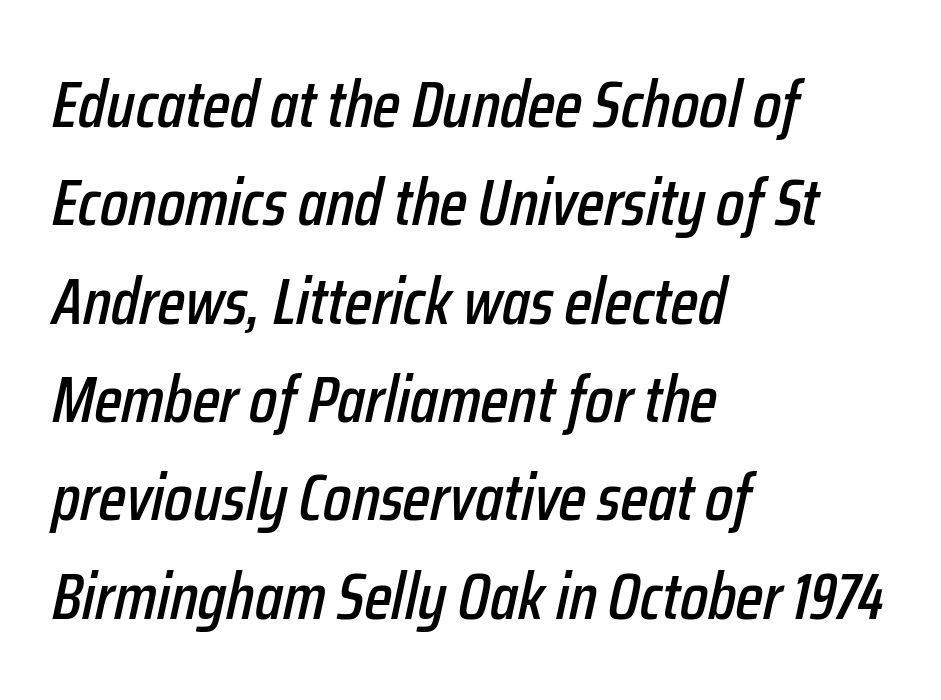
Left-aligned paragraph, ragged on the right. Plain, unruled lines of type. A typesetter would call this zero additional tracking. The text carries the slant typical of an italic or oblique font.
